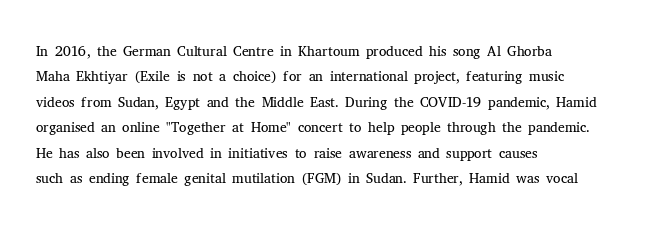
The image shows 21 px text type, upright; set left-aligned, line spacing 1.21x, normal letter spacing, not underlined.
